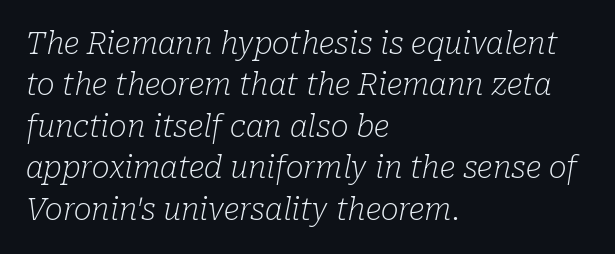
The image shows 30 px light serif type, italic (leaning right); set left-aligned, normal line spacing (1.38x), normal letter spacing, not underlined; low stroke contrast and a medium x-height.
